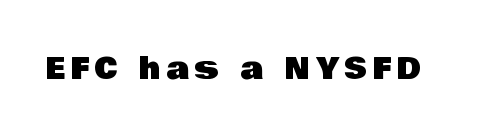
This sample uses an upright cut, with every glyph sitting square on the baseline. The letters advance in unequal steps, a hallmark of proportional type. This sample uses a sans-serif face. The passage shown is not underscored anywhere.
